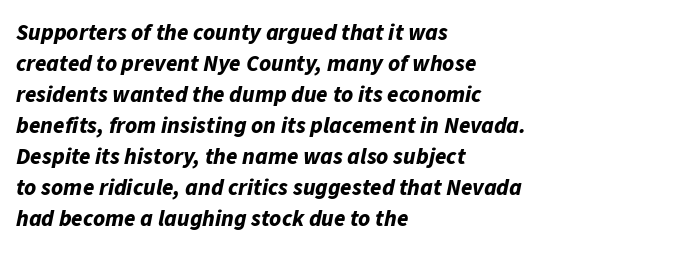
Does extra space separate the letters? No, they use regular spacing. A student would call this left alignment; a typographer would say flush left, rag right. Observe the lean: these are italic letterforms. Words float on clear page, feet unadorned.
